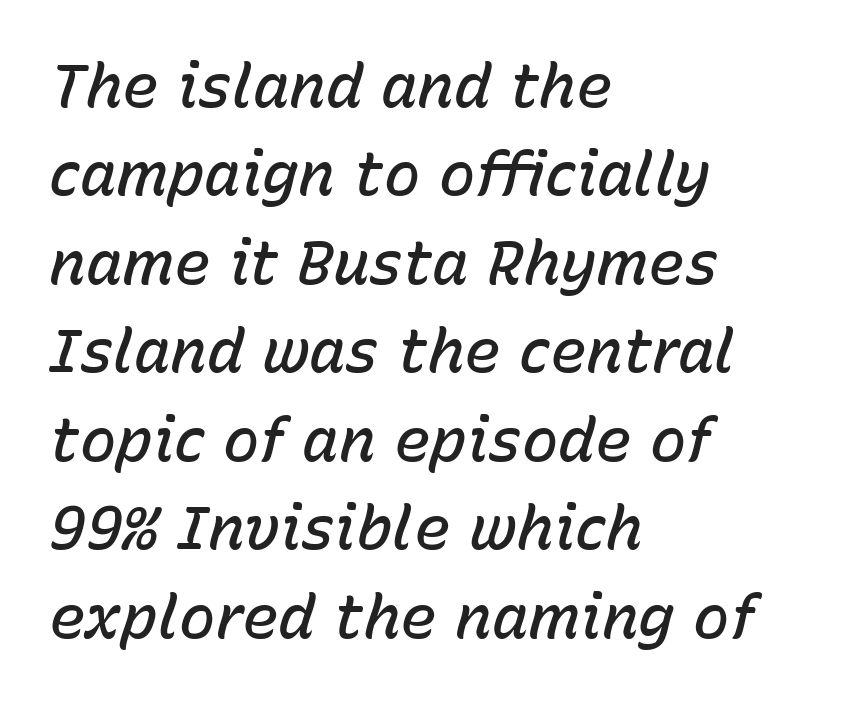
The image shows 61 px semibold type, italic (leaning right); set left-aligned, normal line spacing (1.45x), normal letter spacing, not underlined; low stroke contrast and a medium x-height.
